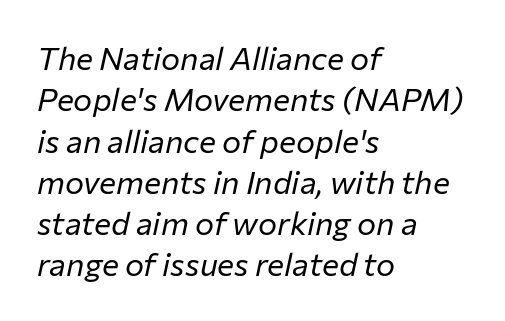
{"italic": "yes", "lean": "right", "slant_degrees": 12, "bold": "no", "weight": "regular", "width": "normal", "stroke_contrast": "low", "x_height": "medium", "monospaced": "no", "underline": "no", "align": "left", "line_spacing": "normal", "line_spacing_ratio": 1.29, "letter_spacing": "normal", "letter_spacing_em": 0.0, "glyph_px": 32}
